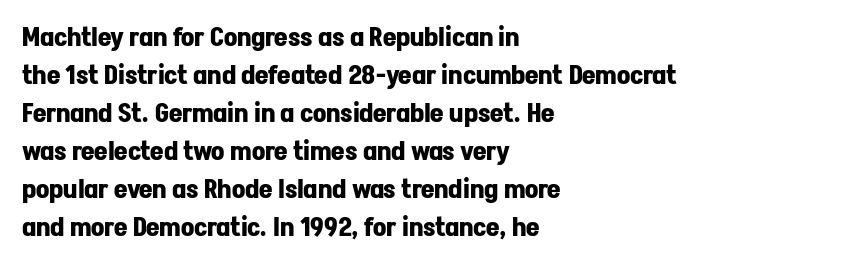
The image shows 26 px bold type, upright; set left-aligned, normal line spacing (1.46x), normal letter spacing, not underlined.
